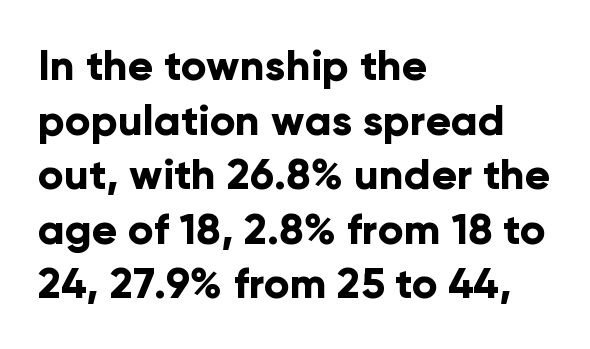
Q: Is the text bold? A: Yes.
Q: Is the text italic (slanted)? A: No, it is upright.
Q: Is the typeface a serif or a sans-serif typeface? A: Sans-serif.
Q: Is the text underlined? A: No.
Q: How is the paragraph aligned? A: Left-aligned.
Q: Is the spacing between letters normal or unusually wide? A: Normal.
Q: Is the spacing between lines tight, normal or loose? A: Normal.
Q: Width (condensed, normal, or wide)? A: Normal.
Q: Stroke contrast? A: Low.
Q: x-height? A: Medium.
Q: Monospaced? A: No.
